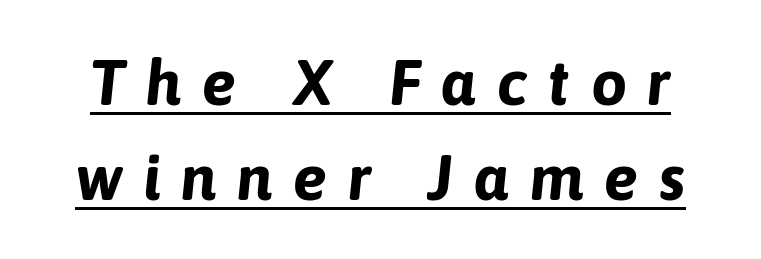
Q: Is the text bold? A: Yes.
Q: Is the text italic (slanted)? A: Yes, it leans right by about 6 degrees.
Q: Is the text underlined? A: Yes.
Q: Is the spacing between letters normal or unusually wide? A: Unusually wide.
Q: Is the spacing between lines tight, normal or loose? A: Normal.
Q: Width (condensed, normal, or wide)? A: Normal.
Q: Stroke contrast? A: Low.
Q: x-height? A: Medium.
Q: Monospaced? A: No.
